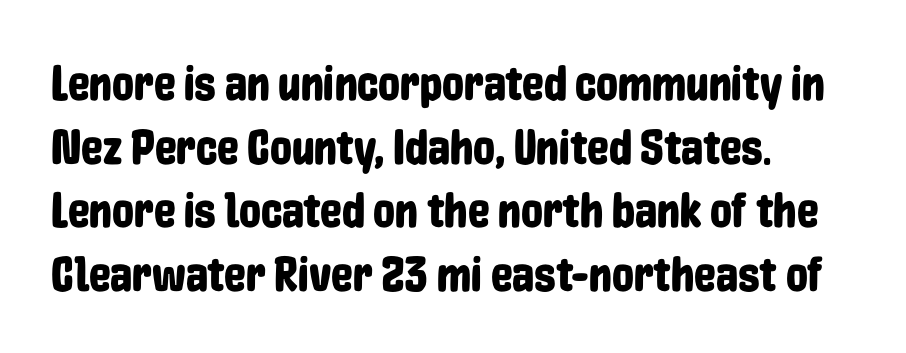
The image shows 49 px condensed sans-serif type, upright; set left-aligned, normal line spacing (1.3x), normal letter spacing, not underlined; low stroke contrast and a medium x-height.
